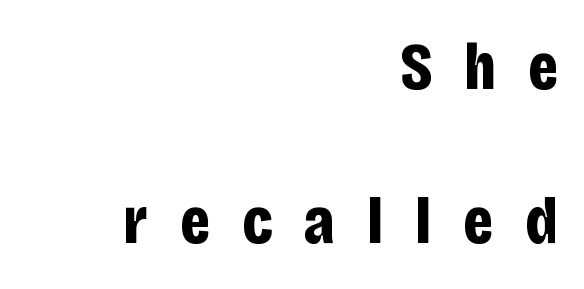
{"serif": "no", "italic": "no", "bold": "yes", "weight": "bold", "width": "condensed", "stroke_contrast": "low", "x_height": "large", "monospaced": "no", "underline": "no", "align": "right", "line_spacing": "loose", "line_spacing_ratio": 2.3, "letter_spacing": "wide", "letter_spacing_em": 0.48, "glyph_px": 67}
